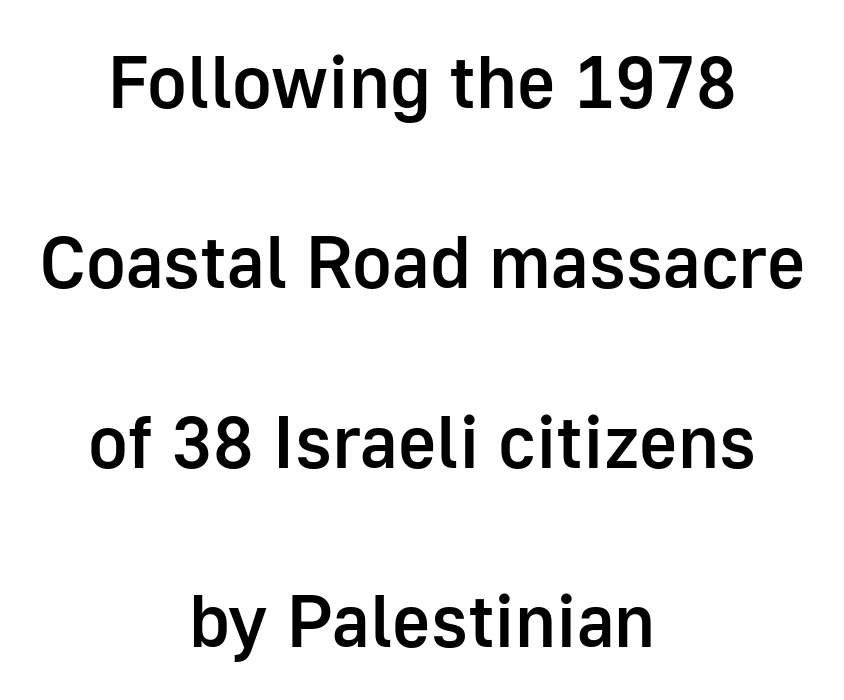
These lines are rendered in a variable-pitch font. A centered setting, common on invitations and titles, is used for this passage. Are there feet on the stems? There aren't — it's a sans. What weight is shown? A semibold, between regular and bold. There is no visible air inserted between adjacent glyphs. Each row of text sits above clean, open space.
